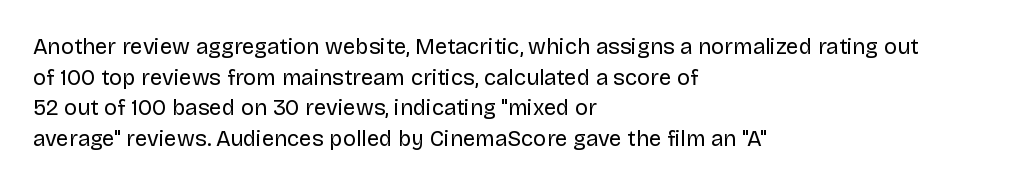
The image shows 22 px text type, upright; set left-aligned, normal line spacing (1.39x), normal letter spacing, not underlined.
